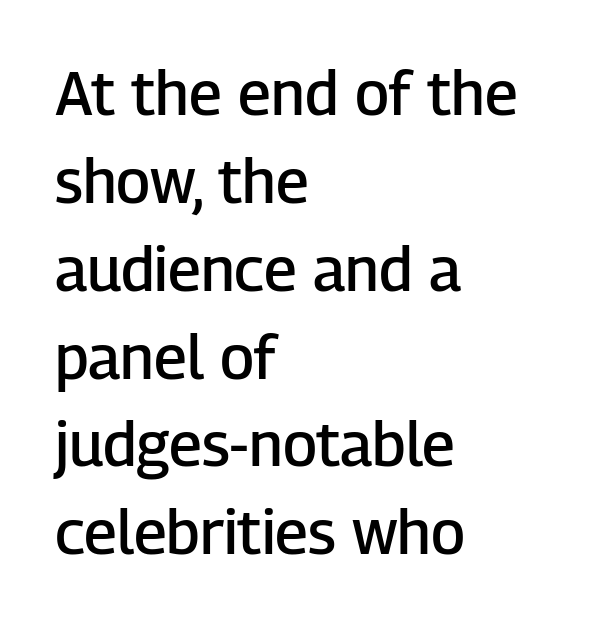
The setting favours the left margin, as ordinary paragraphs usually do. Each letter keeps its own natural width here, so spacing adapts to shape. Regarding leading, the lines here are spaced in the standard way. The font family rendered here belongs to the sans-serif group. Characters follow at the spacing the type designer built in. The letters stand upright; this is a roman face.
